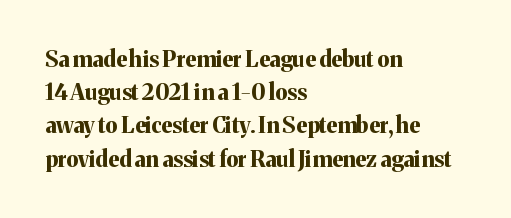
The image shows 22 px bold type, upright; set left-aligned, normal line spacing (1.51x), normal letter spacing, not underlined.
